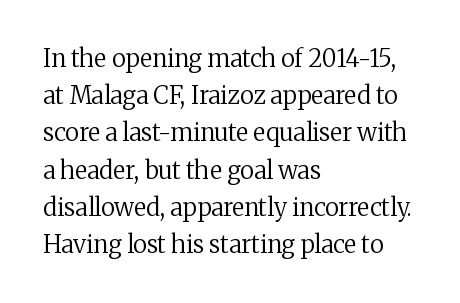
{"italic": "no", "bold": "no", "underline": "no", "align": "left", "line_spacing": "normal", "line_spacing_ratio": 1.55, "letter_spacing": "normal", "letter_spacing_em": 0.0, "glyph_px": 24}
